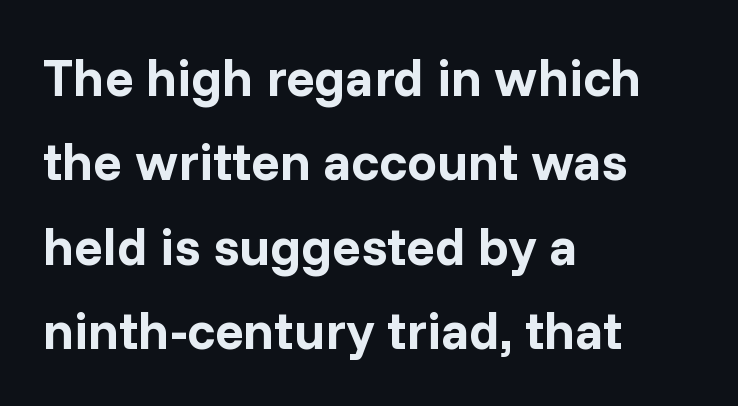
Compared with a centered layout, this one pins lines to the left instead. Rendered with straight, roman letterforms. The face used here is proportionally spaced, like ordinary book or web type. Does extra space separate the letters? No, they use regular spacing. Rule under the text: the space is simply empty.
